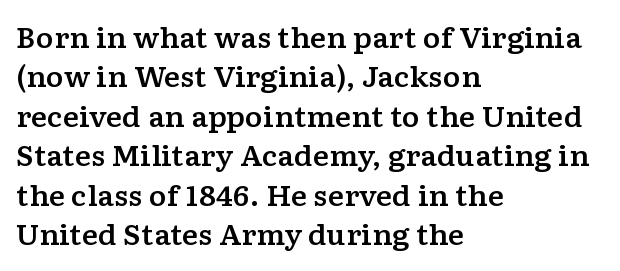
{"italic": "no", "underline": "no", "align": "left", "line_spacing": "normal", "line_spacing_ratio": 1.46, "letter_spacing": "normal", "letter_spacing_em": 0.0, "glyph_px": 27}
